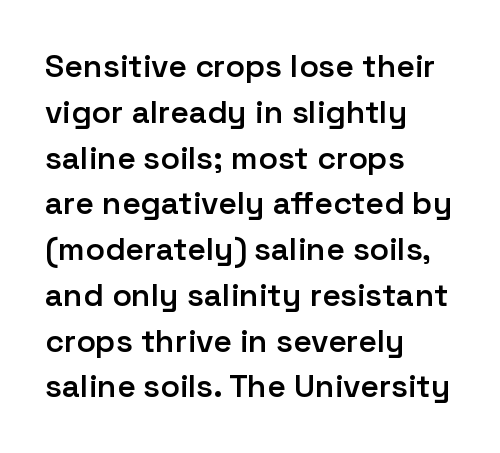
Regular leading. The face used here is proportionally spaced, like ordinary book or web type. A clean baseline with only descenders dipping below it. All the whitespace from short lines collects on the right. You can tell from the bare stems that sans-serif type was used. Tracking here is standard; glyphs follow each other at the usual distance.
